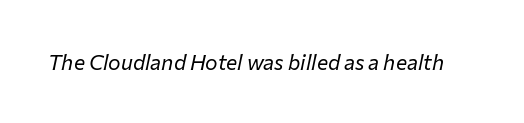
{"italic": "yes", "lean": "right", "slant_degrees": 12, "bold": "no", "underline": "no", "letter_spacing": "normal", "letter_spacing_em": 0.0, "glyph_px": 21}
